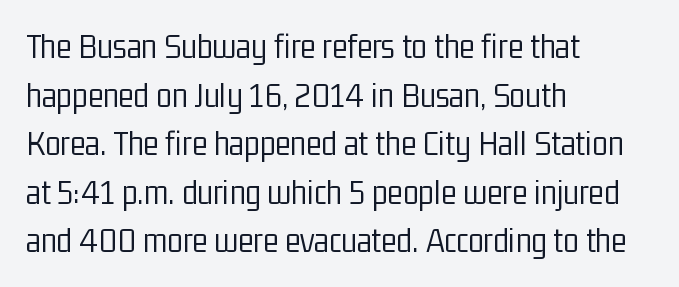
The image shows 36 px light, condensed sans-serif type, upright; set left-aligned, normal line spacing (1.35x), normal letter spacing, not underlined; low stroke contrast and a medium x-height.
